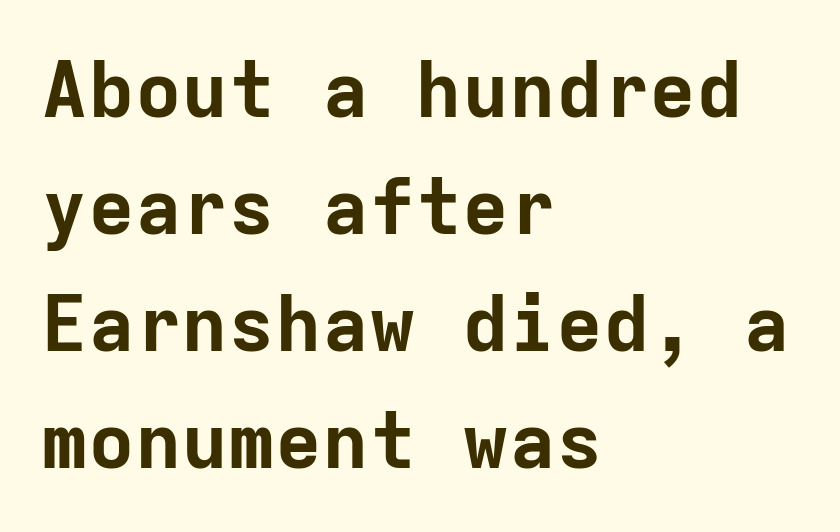
The image shows 78 px bold sans-serif type, upright, monospaced; set left-aligned, normal line spacing (1.5x), normal letter spacing, not underlined; low stroke contrast and a medium x-height.
